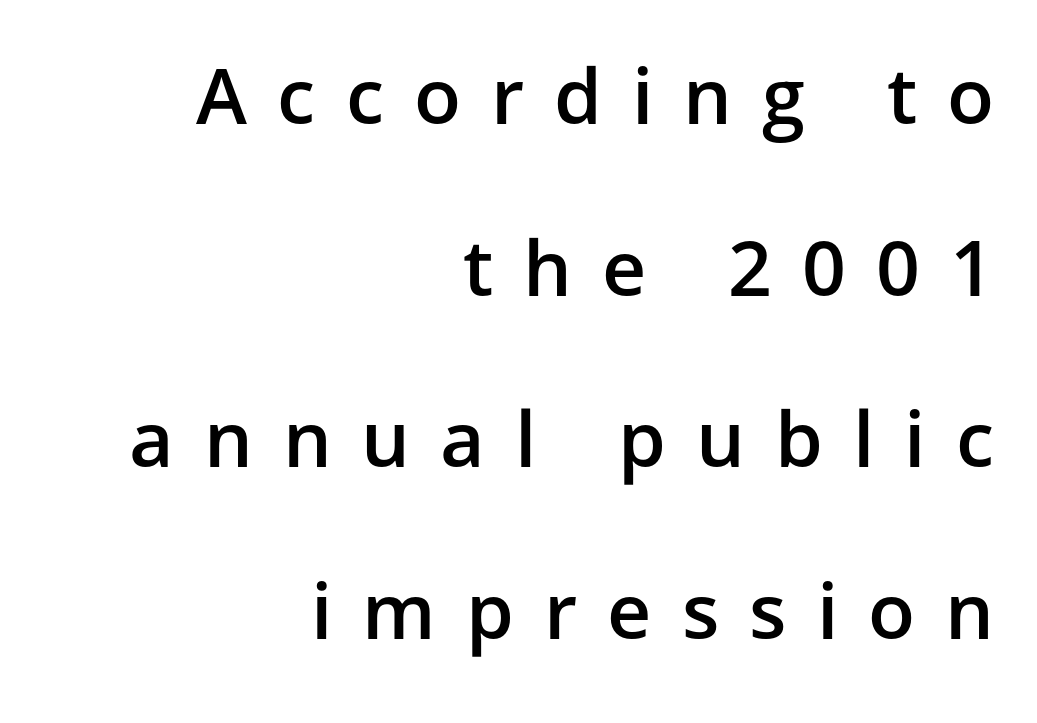
The designer dialed line spacing up above the default. The letterforms stand isolated, each surrounded by extra space. This rendering features lettering with no underline. Look at the bottom of the vertical strokes: they stop flat, with no serifs. If you drew a line through each stem, it would be perfectly vertical. Weight check: semibold — heavier than regular, not quite bold.
